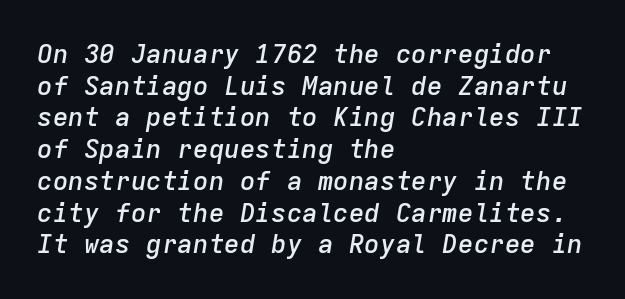
Every row of glyphs begins at an identical x-position on the left. Characters are canted at an angle relative to the baseline's perpendicular. What weight is shown? A semibold, between regular and bold. Does extra space separate the letters? No, they use regular spacing.
